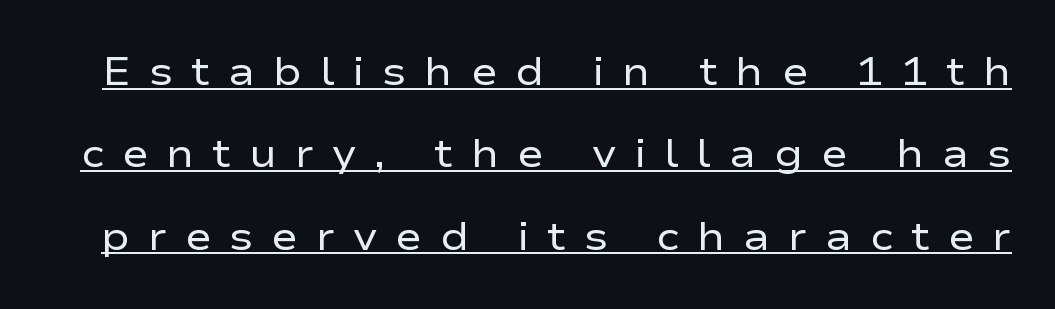
You could only call the tracking loose — the letters float apart. A typesetter would mark this as roman, not italic. The face used here is proportionally spaced, like ordinary book or web type. Classification — sans serif. The letterforms sit at book weight or below. The passage shown is underscored from start to finish.
